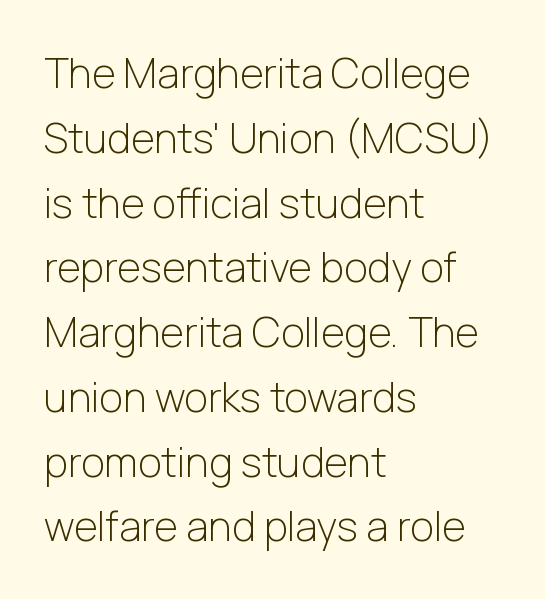
The image shows 41 px light sans-serif type, upright; set left-aligned, normal line spacing (1.58x), normal letter spacing, not underlined; low stroke contrast and a medium x-height.
